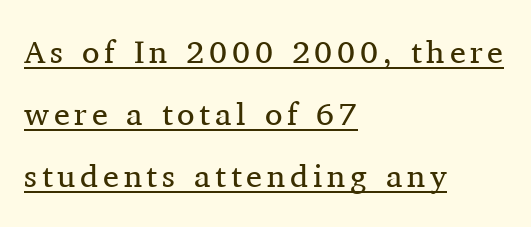
This sample trades compactness for vertical openness between lines. Which margin do the lines hug? The left one — the right edge is uneven. The glyphs in this specimen are seriffed. A typesetter would call this proportional, since set widths differ per character. In terms of posture, this sample is upright. Stroke mass is kept to a normal reading level or below.
